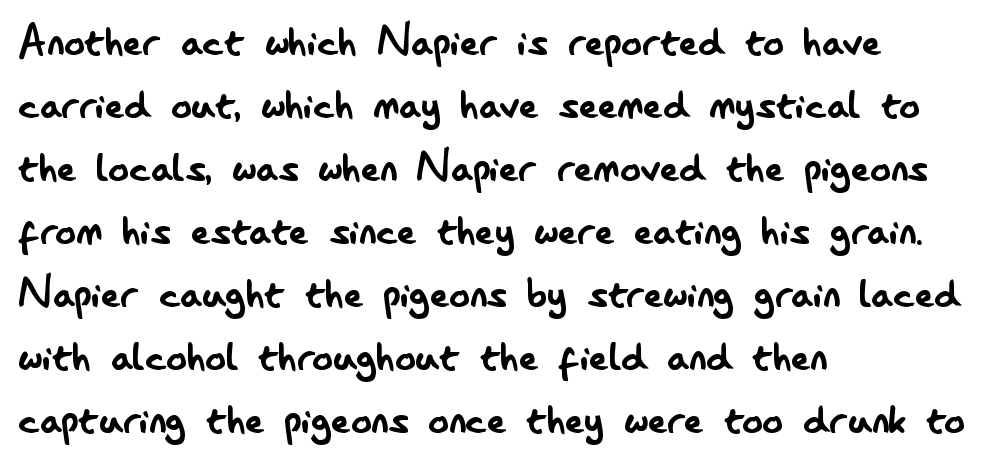
Q: Is the text bold? A: No.
Q: Is the text italic (slanted)? A: No, it is upright.
Q: Is the typeface a serif or a sans-serif typeface? A: Sans-serif.
Q: Is the text underlined? A: No.
Q: How is the paragraph aligned? A: Left-aligned.
Q: Is the spacing between letters normal or unusually wide? A: Normal.
Q: Width (condensed, normal, or wide)? A: Condensed.
Q: Stroke contrast? A: Low.
Q: x-height? A: Small.
Q: Monospaced? A: No.
